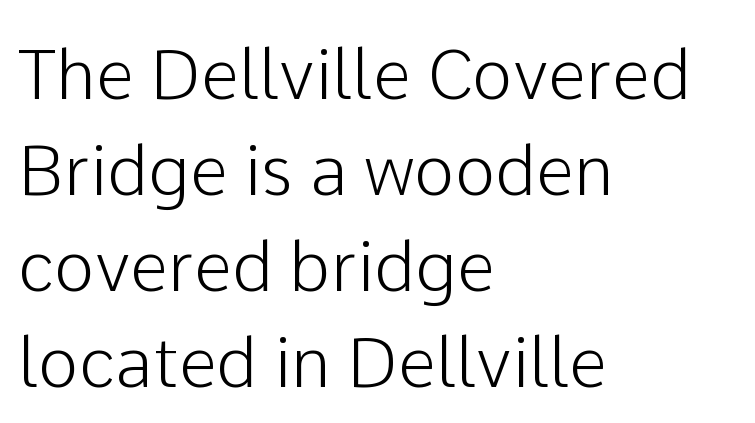
Q: Is the text italic (slanted)? A: No, it is upright.
Q: Is the typeface a serif or a sans-serif typeface? A: Sans-serif.
Q: Is the text underlined? A: No.
Q: How is the paragraph aligned? A: Left-aligned.
Q: Is the spacing between letters normal or unusually wide? A: Normal.
Q: Is the spacing between lines tight, normal or loose? A: Normal.
Q: Width (condensed, normal, or wide)? A: Normal.
Q: Stroke contrast? A: Low.
Q: x-height? A: Medium.
Q: Monospaced? A: No.
